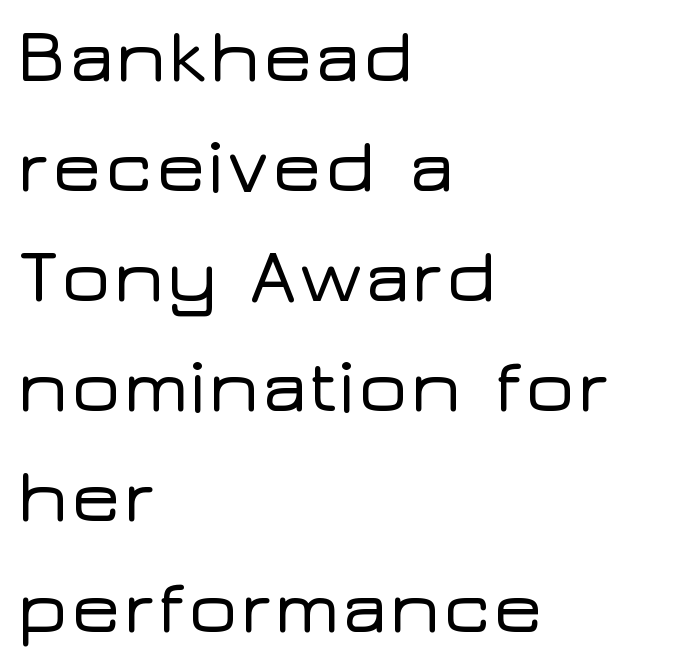
Q: Is the text italic (slanted)? A: No, it is upright.
Q: Is the typeface a serif or a sans-serif typeface? A: Sans-serif.
Q: Is the text underlined? A: No.
Q: How is the paragraph aligned? A: Left-aligned.
Q: Is the spacing between letters normal or unusually wide? A: Normal.
Q: Is the spacing between lines tight, normal or loose? A: Normal.
Q: Width (condensed, normal, or wide)? A: Wide.
Q: Stroke contrast? A: Low.
Q: x-height? A: Medium.
Q: Monospaced? A: No.
